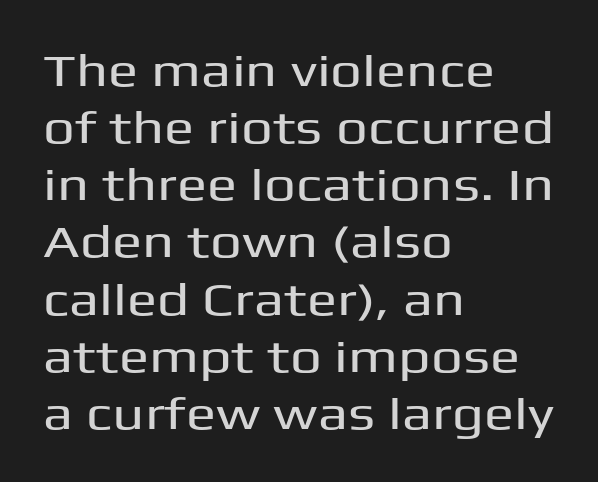
The image shows 45 px wide sans-serif type, upright; set left-aligned, normal line spacing (1.27x), normal letter spacing, not underlined; medium stroke contrast and a medium x-height.
